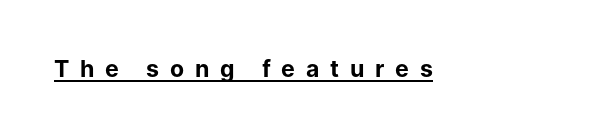
{"italic": "no", "bold": "yes", "underline": "yes", "letter_spacing": "wide", "letter_spacing_em": 0.47, "glyph_px": 23}
